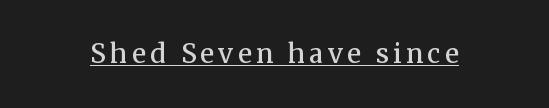
The image shows 26 px text type, upright; set underlined.
